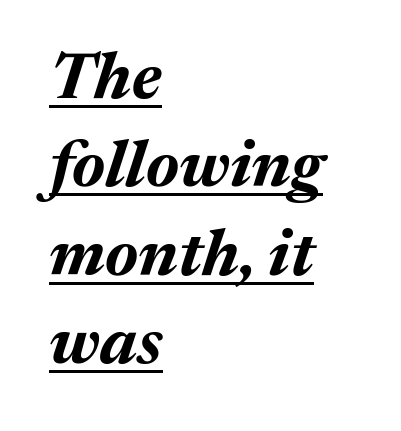
The image shows 66 px bold type, italic (leaning right); set left-aligned, normal line spacing (1.34x), normal letter spacing, underlined; medium stroke contrast and a medium x-height.
